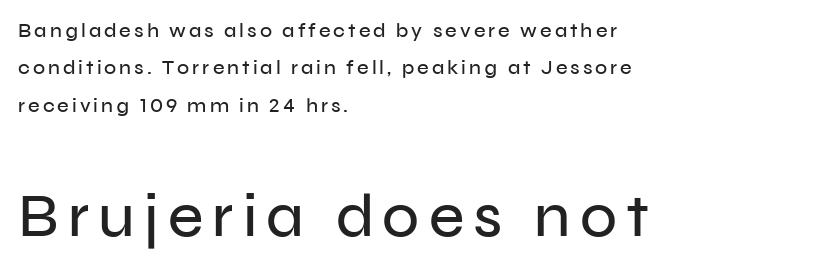
Visually, the bottom section dominates because its glyphs are scaled up. Vertical strokes here are truly vertical. Leftover space on each line is placed entirely after the last word. The typeface chosen for these lines omits serifs. The foot of each line stays bare and open.
